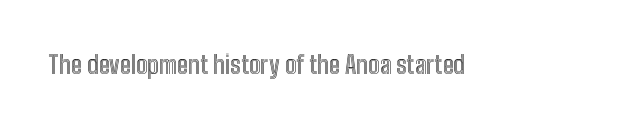
Q: Is the text italic (slanted)? A: No, it is upright.
Q: Is the text underlined? A: No.
Q: Is the spacing between letters normal or unusually wide? A: Normal.
